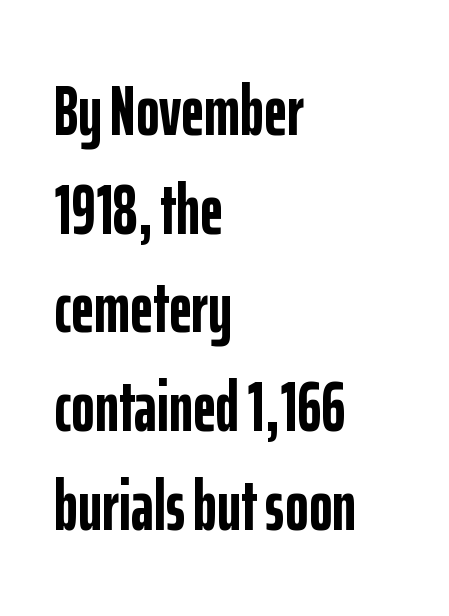
{"serif": "no", "italic": "no", "bold": "yes", "weight": "semibold", "width": "condensed", "stroke_contrast": "low", "x_height": "medium", "monospaced": "no", "underline": "no", "align": "left", "line_spacing": "normal", "line_spacing_ratio": 1.39, "letter_spacing": "normal", "letter_spacing_em": 0.0, "glyph_px": 71}
